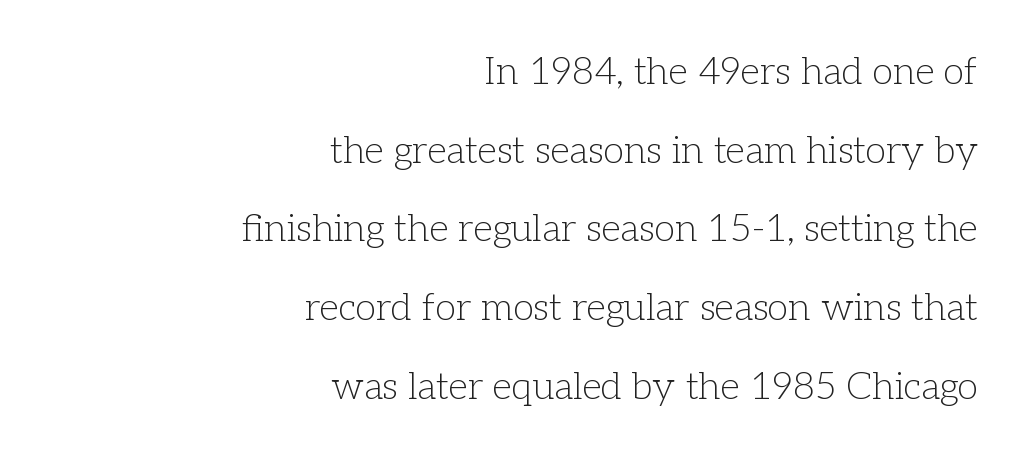
Where is the straight margin? On the right. Nobody touched the tracking dial on this one. Only glyphs here, with clear space below each row. Baseline-to-baseline distance is far greater than the letter height.
